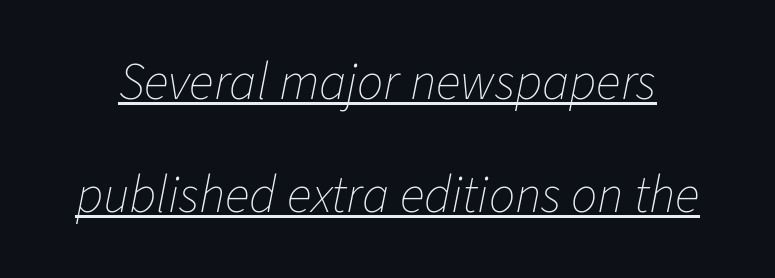
The typeface has the unassuming heft of standard copy or less. Nobody touched the tracking dial on this one. These lines are rendered in a variable-pitch font. The whole block is typeset with a tilt. Vertical spacing — loose.
